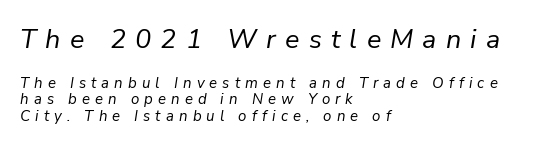
The image shows 27 px text type, italic (leaning right); set left-aligned, tight line spacing (1.11x), unusually wide letter spacing (+0.34 em), not underlined; the first (top) block is 1.8x larger.
